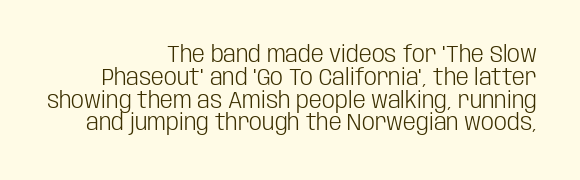
{"italic": "no", "bold": "no", "underline": "no", "align": "right", "line_spacing": "tight", "line_spacing_ratio": 0.99, "letter_spacing": "normal", "letter_spacing_em": 0.0, "glyph_px": 23}
